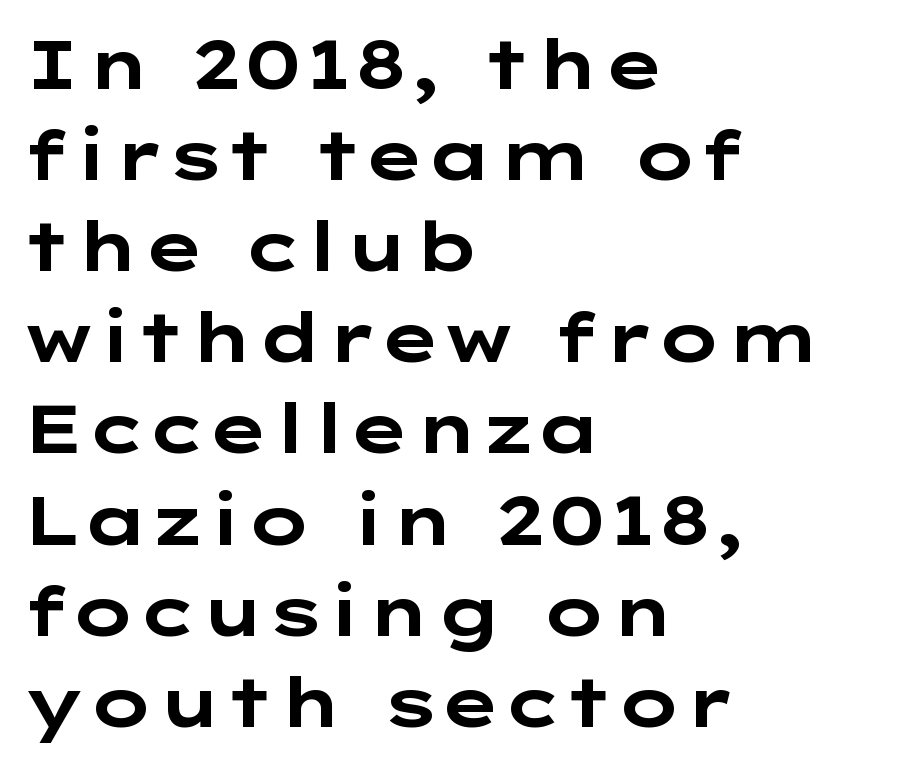
{"serif": "no", "italic": "no", "bold": "yes", "weight": "bold", "width": "wide", "stroke_contrast": "low", "x_height": "medium", "underline": "no", "align": "left", "line_spacing": "normal", "line_spacing_ratio": 1.34, "letter_spacing": "normal", "letter_spacing_em": 0.0, "glyph_px": 68}
